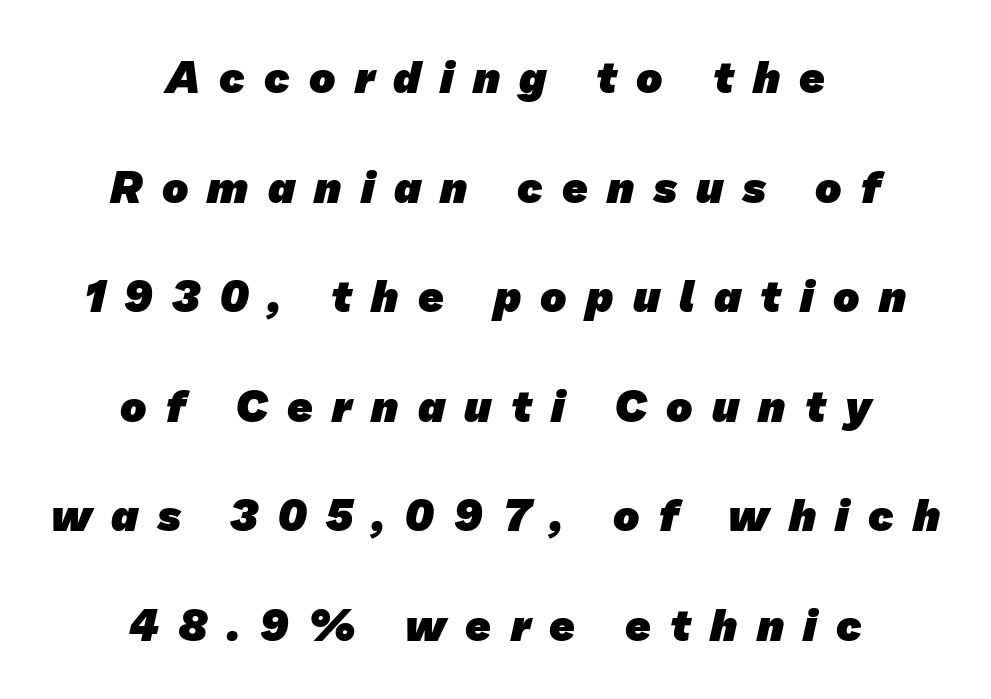
Q: Is the text bold? A: Yes.
Q: Is the typeface a serif or a sans-serif typeface? A: Sans-serif.
Q: Is the text underlined? A: No.
Q: How is the paragraph aligned? A: Centered.
Q: Is the spacing between letters normal or unusually wide? A: Unusually wide.
Q: Is the spacing between lines tight, normal or loose? A: Loose.
Q: Width (condensed, normal, or wide)? A: Normal.
Q: Stroke contrast? A: Low.
Q: x-height? A: Medium.
Q: Monospaced? A: No.
